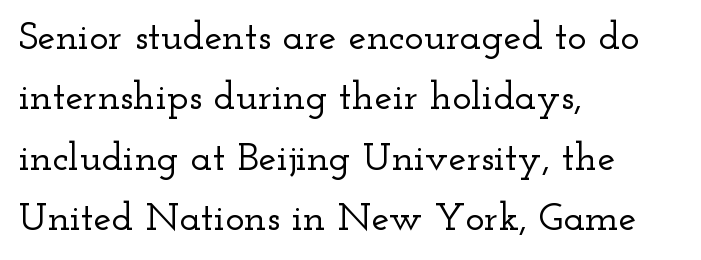
The image shows 40 px wide serif type, upright; set left-aligned, normal line spacing (1.51x), normal letter spacing, not underlined; low stroke contrast and a small x-height.
